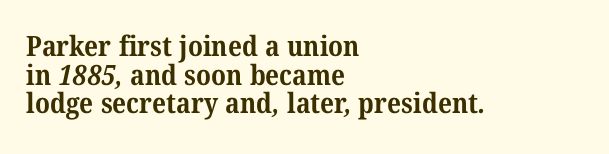
The image shows 28 px bold serif type; set left-aligned, tight line spacing (1.02x), normal letter spacing, not underlined; medium stroke contrast and a medium x-height.
